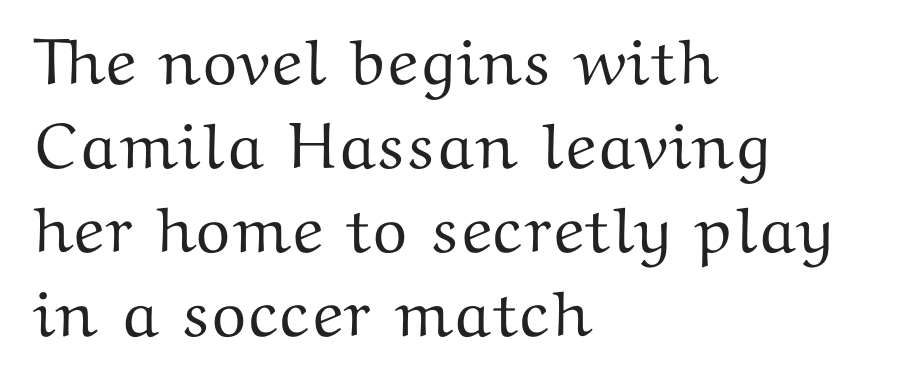
Q: Is the text italic (slanted)? A: No, it is upright.
Q: Is the typeface a serif or a sans-serif typeface? A: Serif.
Q: Is the text underlined? A: No.
Q: How is the paragraph aligned? A: Left-aligned.
Q: Is the spacing between letters normal or unusually wide? A: Normal.
Q: Is the spacing between lines tight, normal or loose? A: Normal.
Q: Width (condensed, normal, or wide)? A: Wide.
Q: Stroke contrast? A: Medium.
Q: x-height? A: Medium.
Q: Monospaced? A: No.
